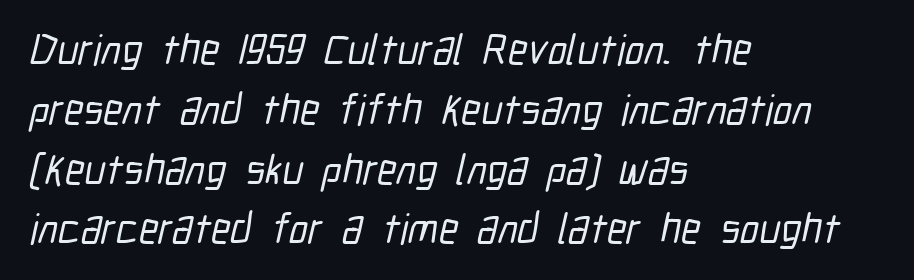
The image shows 43 px condensed sans-serif type; set left-aligned, normal line spacing (1.39x), normal letter spacing, not underlined; low stroke contrast and a medium x-height.
